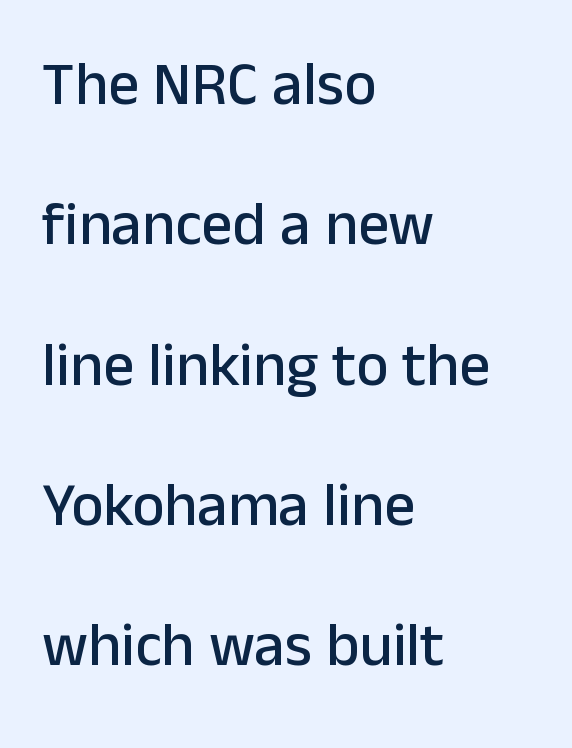
These lines are rendered in a variable-pitch font. A bare baseline throughout the passage. Posture: straight, roman, zero tilt. Reading down the column, the eye jumps a long way to each next line. The ragged edge is on the right, which tells us the setting is flush left. The line texture is even and compact thanks to regular tracking.
